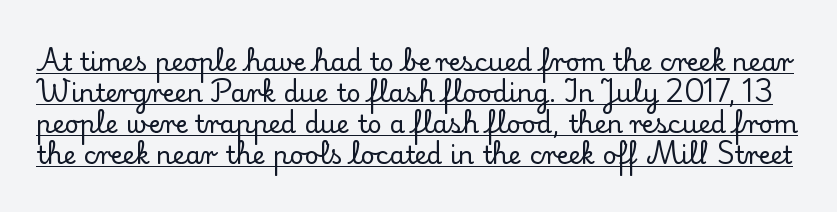
{"italic": "no", "underline": "yes", "line_spacing_ratio": 1.24, "letter_spacing": "normal", "letter_spacing_em": 0.0, "glyph_px": 25}
